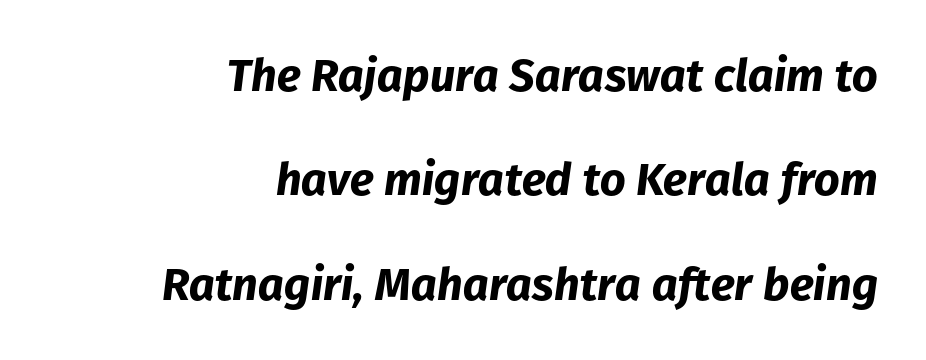
Reading down the block, your eye finds every line finishing at a fixed right position. Baseline-to-baseline distance is far greater than the letter height. Observe the ordinary spacing: letters are neighbours, not strangers. This sample uses an oblique cut, with every glyph tilted off the vertical.
